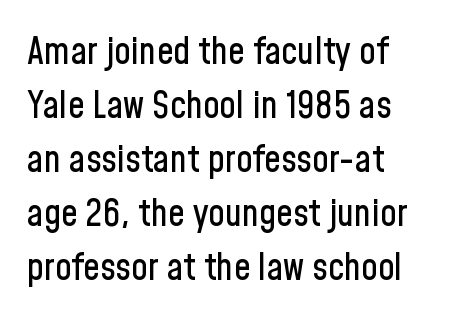
Ascenders rise straight up at ninety degrees. Does extra space separate the letters? No, they use regular spacing. Is this a fixed-width face? No — the glyphs have proportional, varying widths. Rows of type keep a routine distance in the vertical direction. Alignment: flush left. The letters carry no serifs — their stems end cleanly without finishing strokes.
